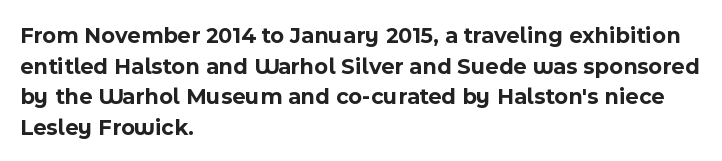
Q: Is the text bold? A: Yes.
Q: Is the text italic (slanted)? A: No, it is upright.
Q: Is the text underlined? A: No.
Q: How is the paragraph aligned? A: Left-aligned.
Q: Is the spacing between letters normal or unusually wide? A: Normal.
Q: Is the spacing between lines tight, normal or loose? A: Normal.
